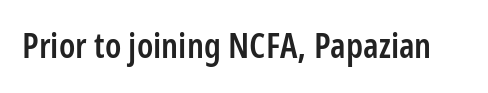
Each letter's strokes conclude bluntly, with no projecting serifs. The axis of the letterforms is exactly vertical. How are the letters spaced? Ordinarily, with no added tracking. Spacing verdict: proportional, widths tailored to each character. Typesetter's note: demi weight, one step under bold. The zone under the glyphs is completely vacant.
